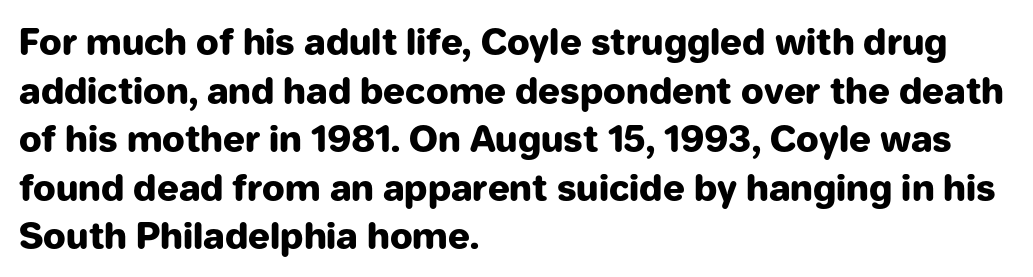
Q: Is the text bold? A: Yes.
Q: Is the text italic (slanted)? A: No, it is upright.
Q: Is the typeface a serif or a sans-serif typeface? A: Sans-serif.
Q: Is the text underlined? A: No.
Q: How is the paragraph aligned? A: Left-aligned.
Q: Is the spacing between letters normal or unusually wide? A: Normal.
Q: Is the spacing between lines tight, normal or loose? A: Normal.
Q: Width (condensed, normal, or wide)? A: Normal.
Q: Stroke contrast? A: Low.
Q: x-height? A: Medium.
Q: Monospaced? A: No.
